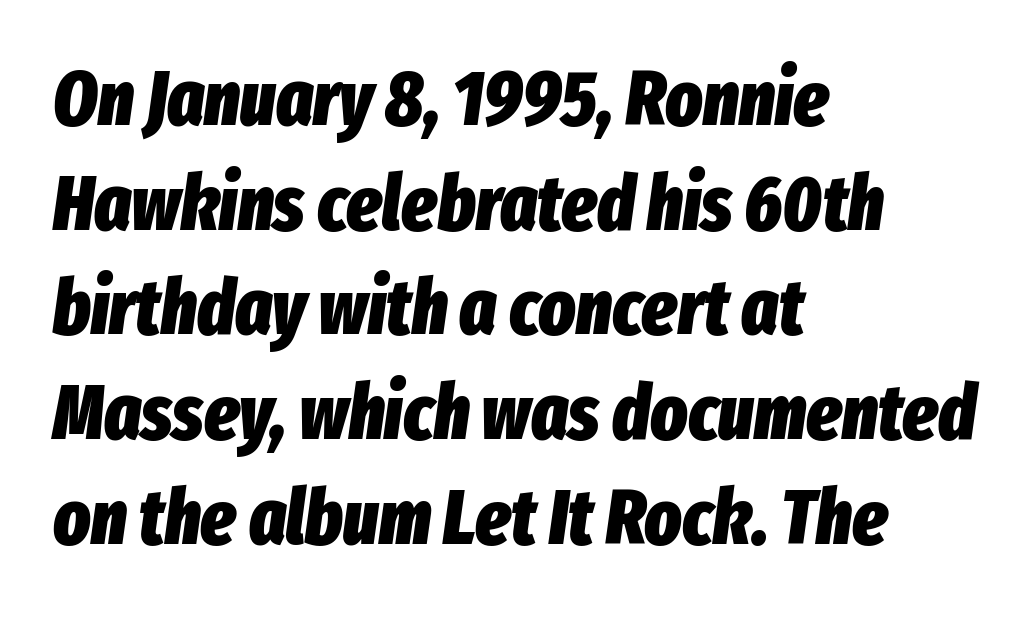
Any mark beneath the type? The region is blank. The passage shown is typed in a proportional face where columns would drift. Every row of glyphs begins at an identical x-position on the left. These lines were composed using italics. Does the weight exceed regular? Yes, all the way to bold.
